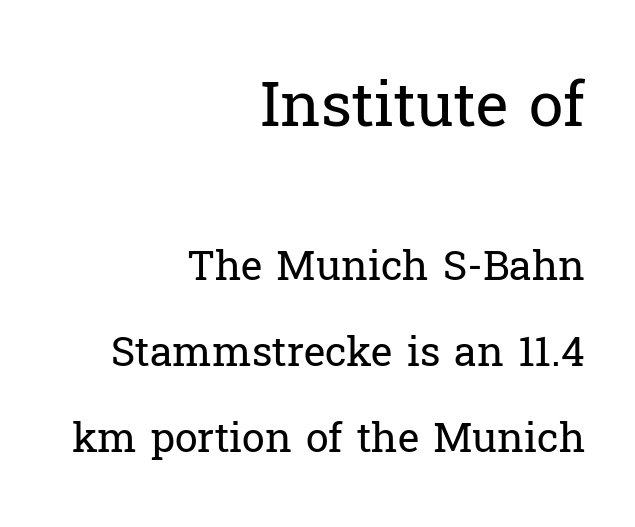
Q: Is the text bold? A: No.
Q: Is the text italic (slanted)? A: No, it is upright.
Q: Is the typeface a serif or a sans-serif typeface? A: Serif.
Q: Is the text underlined? A: No.
Q: How is the paragraph aligned? A: Right-aligned.
Q: Is the spacing between letters normal or unusually wide? A: Normal.
Q: Is the spacing between lines tight, normal or loose? A: Loose.
Q: Which block of text is set in a larger size, the first (top) or the second (bottom)? A: The first (top) one.
Q: Width (condensed, normal, or wide)? A: Normal.
Q: Stroke contrast? A: Low.
Q: x-height? A: Medium.
Q: Monospaced? A: No.
